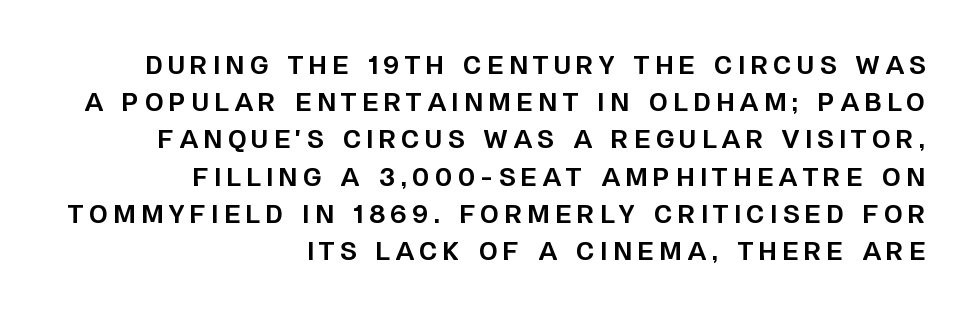
The image shows 24 px bold type, upright; set right-aligned, normal line spacing (1.55x), unusually wide letter spacing (+0.23 em), not underlined.
